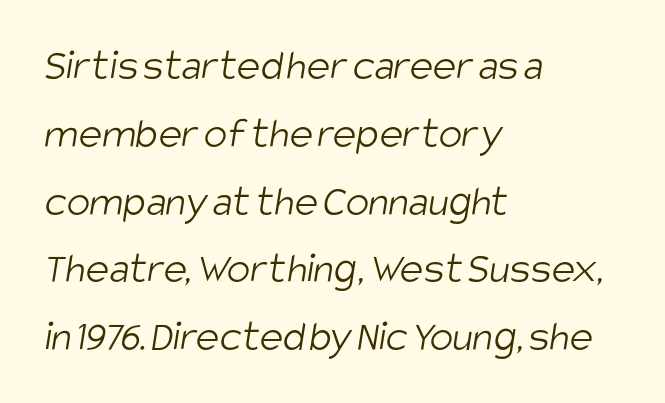
The image shows 44 px light, condensed sans-serif type; set left-aligned, normal line spacing (1.54x), normal letter spacing, not underlined; low stroke contrast and a large x-height.
